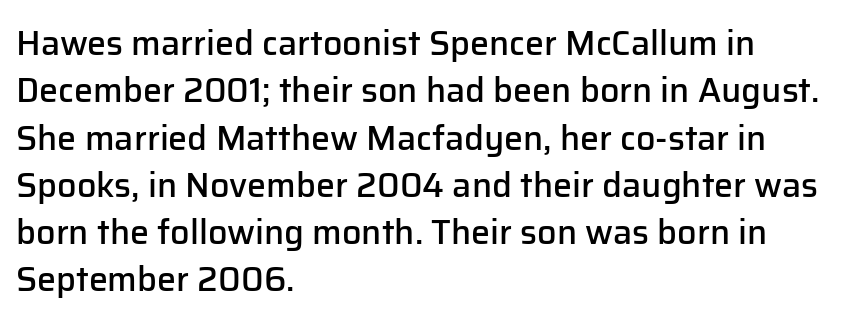
Q: Is the text bold? A: Semi-bold.
Q: Is the text italic (slanted)? A: No, it is upright.
Q: Is the typeface a serif or a sans-serif typeface? A: Sans-serif.
Q: Is the text underlined? A: No.
Q: How is the paragraph aligned? A: Left-aligned.
Q: Is the spacing between letters normal or unusually wide? A: Normal.
Q: Is the spacing between lines tight, normal or loose? A: Normal.
Q: Width (condensed, normal, or wide)? A: Normal.
Q: Stroke contrast? A: Low.
Q: x-height? A: Medium.
Q: Monospaced? A: No.
